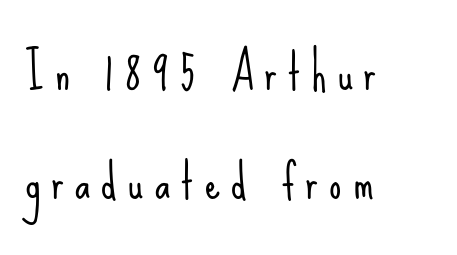
{"serif": "no", "italic": "no", "bold": "no", "weight": "light", "width": "condensed", "stroke_contrast": "low", "x_height": "small", "monospaced": "no", "underline": "no", "align": "left", "line_spacing": "loose", "line_spacing_ratio": 2.27, "letter_spacing": "wide", "letter_spacing_em": 0.24, "glyph_px": 48}
